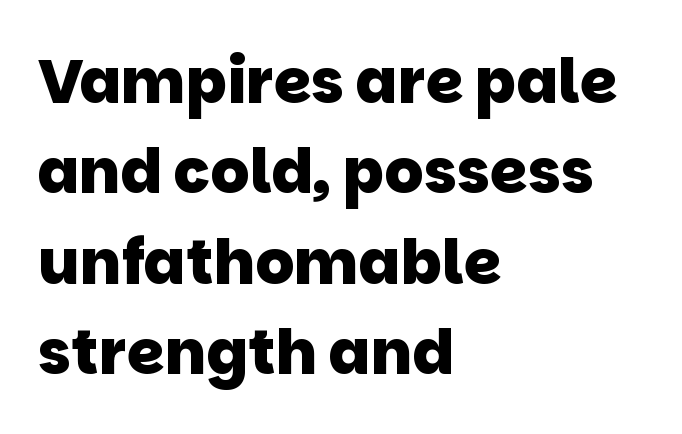
The image shows 61 px heavy sans-serif type; set left-aligned, normal line spacing (1.48x), normal letter spacing, not underlined; low stroke contrast and a large x-height.
